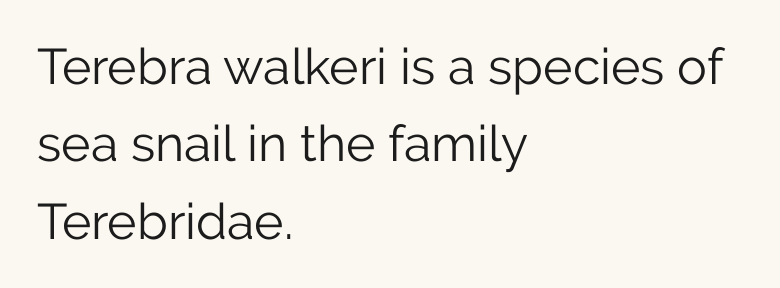
The image shows 50 px light sans-serif type, upright; set left-aligned, normal line spacing (1.55x), normal letter spacing, not underlined; low stroke contrast and a medium x-height.
